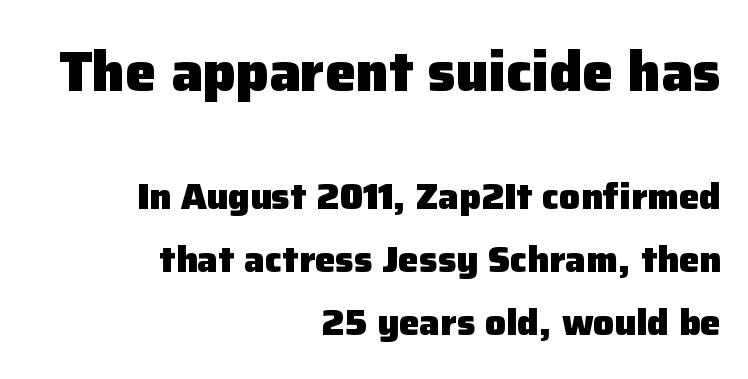
Q: Is the text bold? A: Yes.
Q: Is the text italic (slanted)? A: No, it is upright.
Q: Is the typeface a serif or a sans-serif typeface? A: Sans-serif.
Q: Is the text underlined? A: No.
Q: How is the paragraph aligned? A: Right-aligned.
Q: Is the spacing between letters normal or unusually wide? A: Normal.
Q: Is the spacing between lines tight, normal or loose? A: Normal.
Q: Which block of text is set in a larger size, the first (top) or the second (bottom)? A: The first (top) one.
Q: Width (condensed, normal, or wide)? A: Normal.
Q: Stroke contrast? A: Low.
Q: x-height? A: Medium.
Q: Monospaced? A: No.
